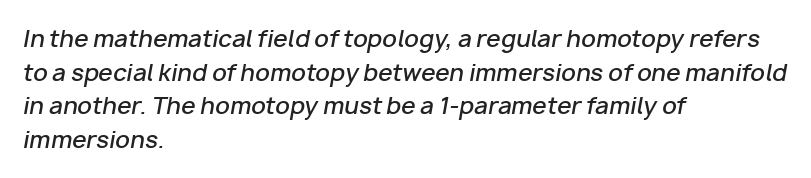
Q: Is the text bold? A: Semi-bold.
Q: Is the text italic (slanted)? A: Yes, it leans right by about 10 degrees.
Q: Is the text underlined? A: No.
Q: How is the paragraph aligned? A: Left-aligned.
Q: Is the spacing between letters normal or unusually wide? A: Normal.
Q: Is the spacing between lines tight, normal or loose? A: Normal.
